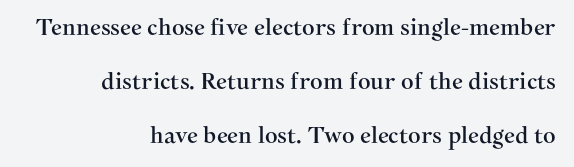
Descenders are the only things crossing below the line. These lines stand farther apart than default settings would place them. Short and long lines alike share a common ending point at right. The typography opts for an upright posture over an oblique one. A typesetter would call this zero additional tracking.
